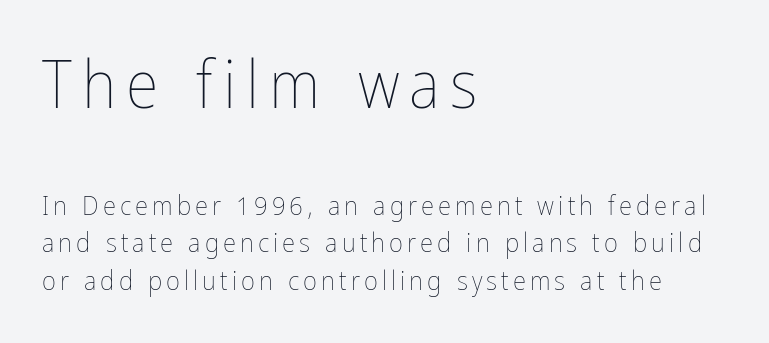
The letters advance in unequal steps, a hallmark of proportional type. Of the two passages, the one on top uses the larger point size. Clear beneath every line of the passage. The text block is weighted toward the left margin, trailing off unevenly rightward. Vertical strokes here are truly vertical.
